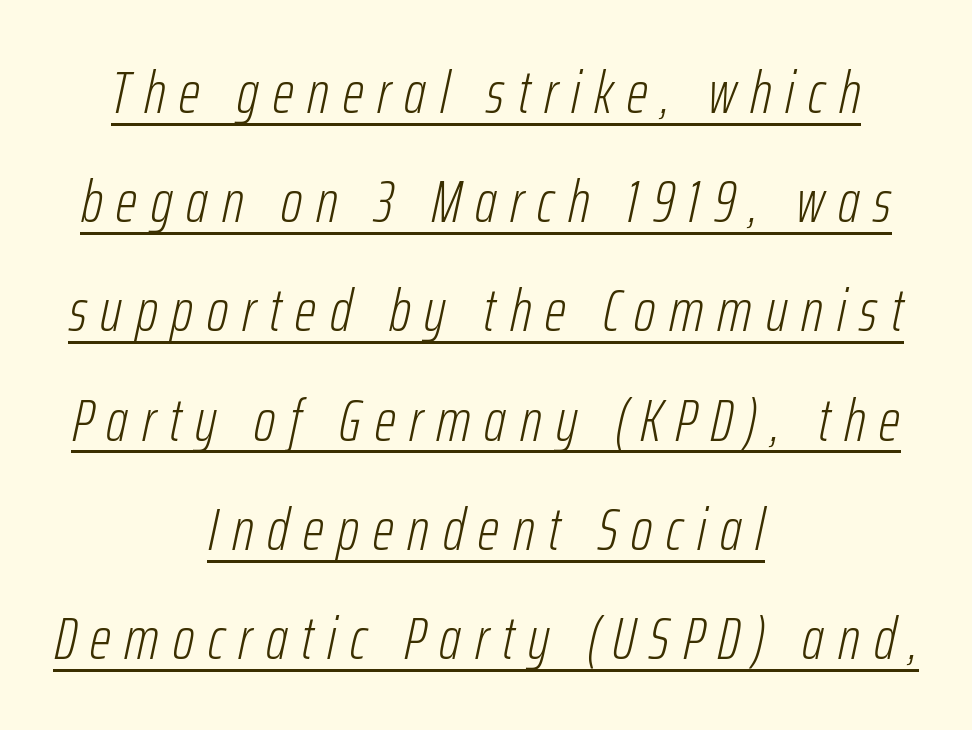
Q: Is the text bold? A: No.
Q: Is the text italic (slanted)? A: Yes, it leans right by about 12 degrees.
Q: Is the text underlined? A: Yes.
Q: How is the paragraph aligned? A: Centered.
Q: Is the spacing between letters normal or unusually wide? A: Unusually wide.
Q: Width (condensed, normal, or wide)? A: Condensed.
Q: Stroke contrast? A: Low.
Q: x-height? A: Medium.
Q: Monospaced? A: No.
